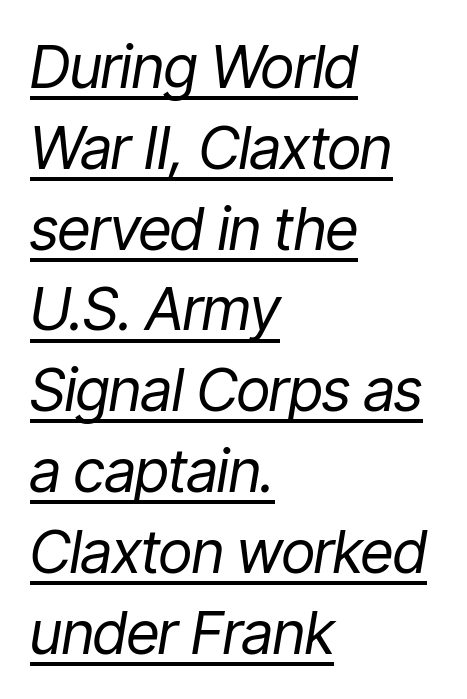
Unbolded letterforms with no extra heft. Character widths vary here, with narrow letters taking less room than wide ones. These characters rest on top of a visible drawn line. Students, note that the glyphs here touch the page at normal intervals. Summary of vertical rhythm: regular, with standard interline spacing. The setting favours the left margin, as ordinary paragraphs usually do.
